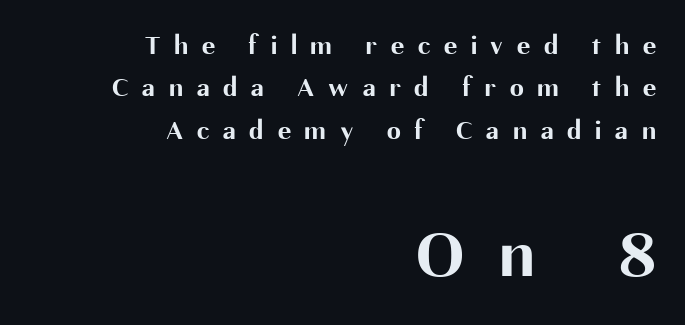
Q: Is the text bold? A: Yes.
Q: Is the text italic (slanted)? A: No, it is upright.
Q: Is the typeface a serif or a sans-serif typeface? A: Sans-serif.
Q: Is the text underlined? A: No.
Q: How is the paragraph aligned? A: Right-aligned.
Q: Is the spacing between letters normal or unusually wide? A: Unusually wide.
Q: Is the spacing between lines tight, normal or loose? A: Normal.
Q: Which block of text is set in a larger size, the first (top) or the second (bottom)? A: The second (bottom) one.
Q: Width (condensed, normal, or wide)? A: Normal.
Q: Stroke contrast? A: Medium.
Q: x-height? A: Medium.
Q: Monospaced? A: No.
